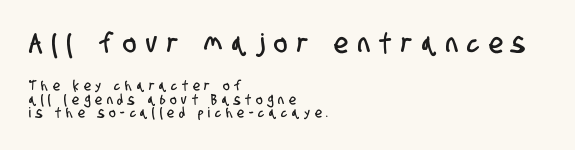
The image shows 28 px condensed sans-serif type; set left-aligned, tight line spacing (0.96x), unusually wide letter spacing (+0.35 em), not underlined; the first (top) block is 2.0x larger; low stroke contrast and a large x-height.
